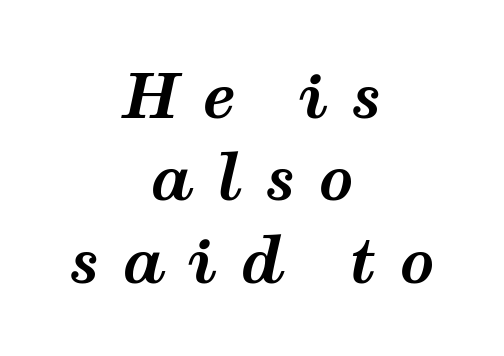
Q: Is the text bold? A: Yes.
Q: Is the text italic (slanted)? A: Yes, it leans right by about 12 degrees.
Q: Is the text underlined? A: No.
Q: How is the paragraph aligned? A: Centered.
Q: Is the spacing between letters normal or unusually wide? A: Unusually wide.
Q: Is the spacing between lines tight, normal or loose? A: Normal.
Q: Width (condensed, normal, or wide)? A: Wide.
Q: Stroke contrast? A: Medium.
Q: x-height? A: Medium.
Q: Monospaced? A: No.
